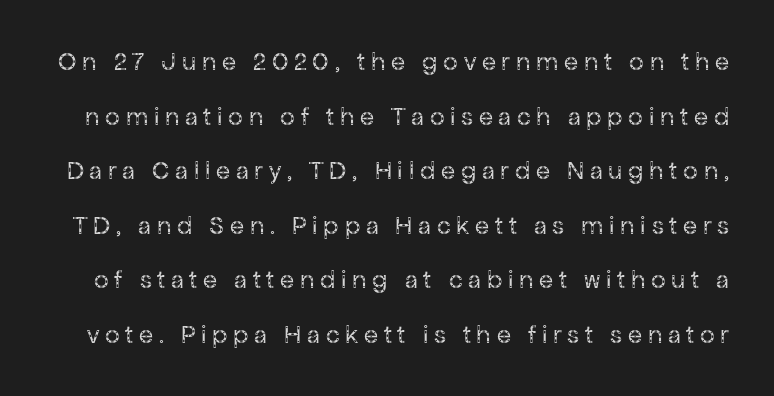
The image shows 26 px text type, upright; set loose line spacing (2.1x), unusually wide letter spacing (+0.22 em), not underlined.
